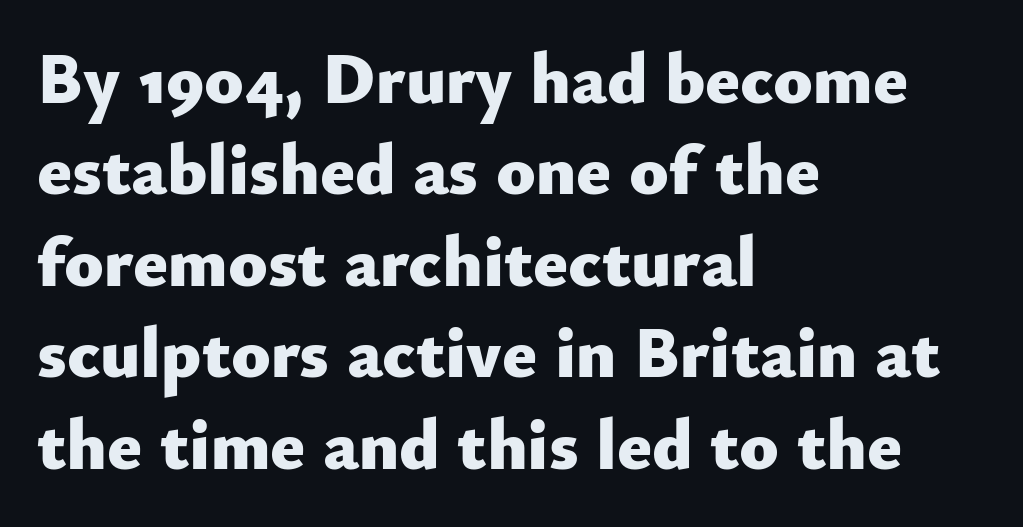
Is there much room between lines? A standard amount, neither cramped nor airy. Is there any slant? The stems are plumb. Typographic density is high because the face is bold. The line texture is even and compact thanks to regular tracking.
